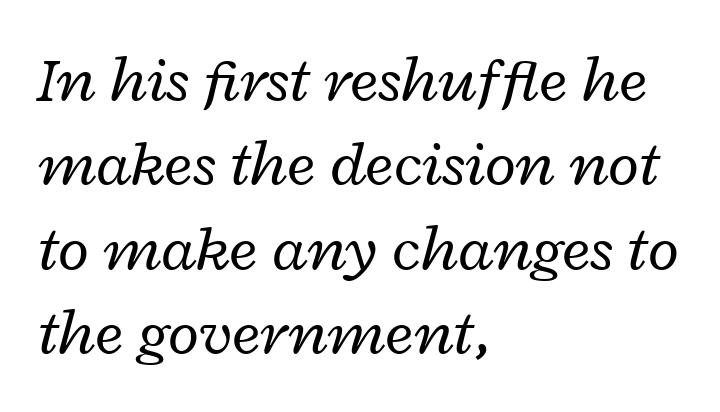
The image shows 64 px regular-weight, wide type, italic (leaning right); set left-aligned, normal line spacing (1.32x), normal letter spacing, not underlined; low stroke contrast and a medium x-height.
